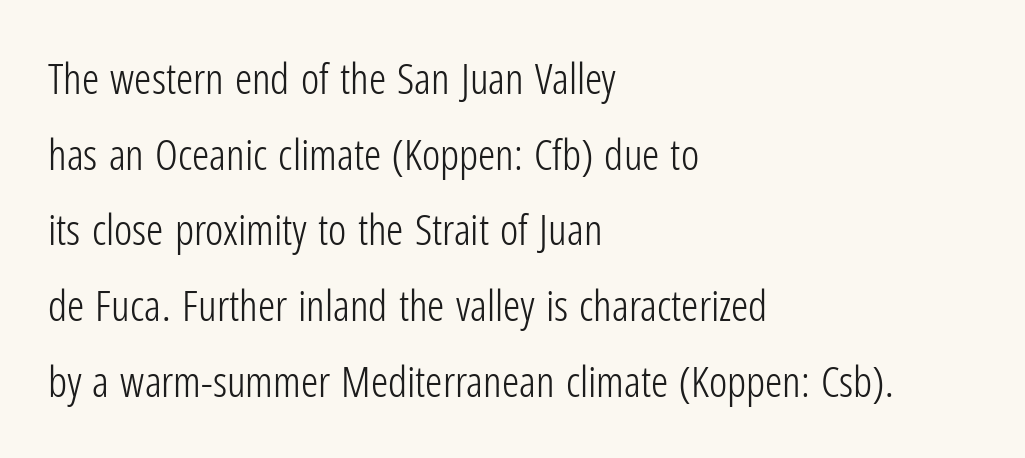
{"serif": "no", "italic": "no", "bold": "no", "weight": "light", "width": "condensed", "stroke_contrast": "low", "x_height": "medium", "monospaced": "no", "underline": "no", "align": "left", "line_spacing_ratio": 1.76, "letter_spacing": "normal", "letter_spacing_em": 0.0, "glyph_px": 43}
